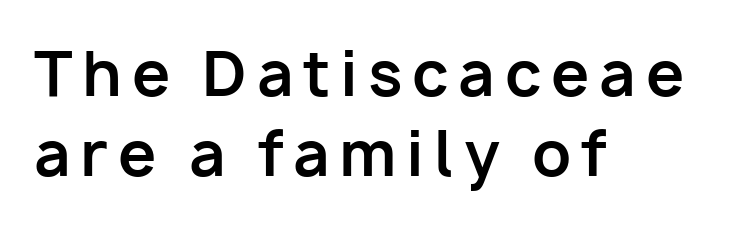
Q: Is the text bold? A: Yes.
Q: Is the text italic (slanted)? A: No, it is upright.
Q: Is the typeface a serif or a sans-serif typeface? A: Sans-serif.
Q: Is the text underlined? A: No.
Q: How is the paragraph aligned? A: Left-aligned.
Q: Is the spacing between lines tight, normal or loose? A: Normal.
Q: Width (condensed, normal, or wide)? A: Normal.
Q: Stroke contrast? A: Low.
Q: x-height? A: Medium.
Q: Monospaced? A: No.
